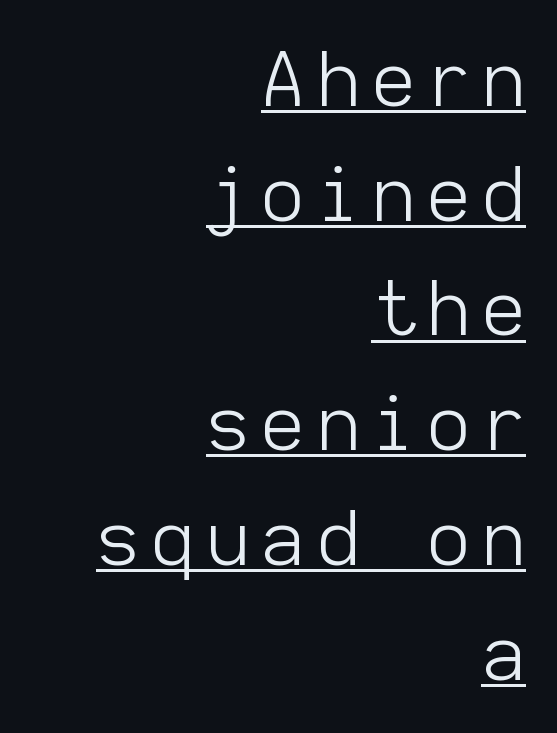
The image shows 75 px light sans-serif type, upright, monospaced; set right-aligned, normal line spacing (1.53x), underlined; low stroke contrast and a medium x-height.
